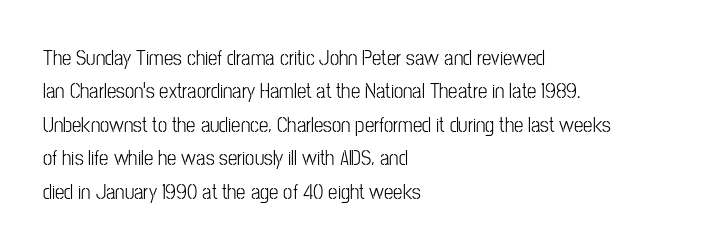
The image shows 21 px text type, upright; set left-aligned, normal line spacing (1.59x), normal letter spacing, not underlined.
